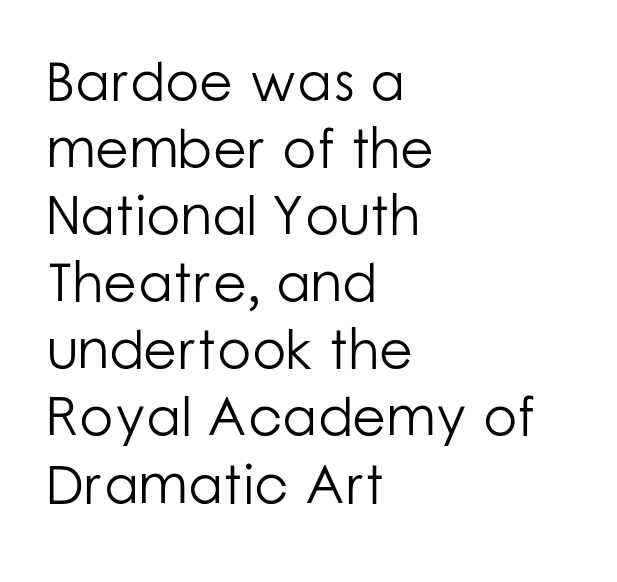
Are there feet on the stems? There aren't — it's a sans. You can tell it's not italic because the verticals are truly vertical. The area under the type is left untouched. These lines keep a tight, regular rhythm from letter to letter.
